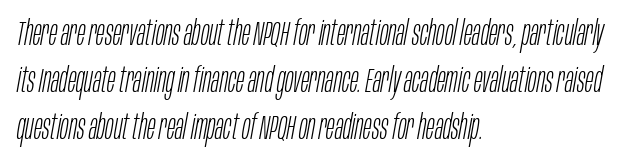
The image shows 35 px light, condensed type, italic (leaning right); set left-aligned, normal line spacing (1.34x), normal letter spacing, not underlined; low stroke contrast and a large x-height.
